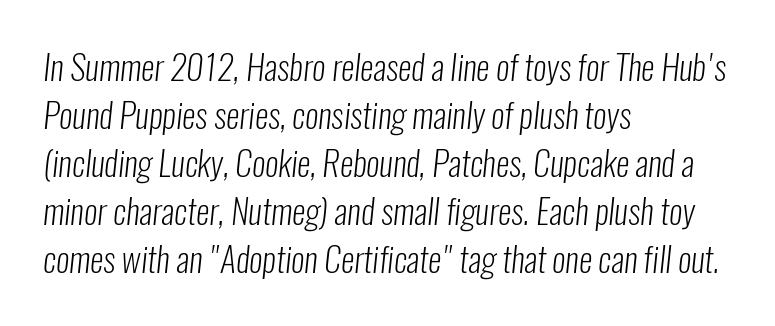
{"serif": "no", "bold": "no", "weight": "light", "width": "condensed", "stroke_contrast": "low", "x_height": "medium", "monospaced": "no", "underline": "no", "align": "left", "line_spacing": "normal", "line_spacing_ratio": 1.41, "letter_spacing": "normal", "letter_spacing_em": 0.0, "glyph_px": 34}
